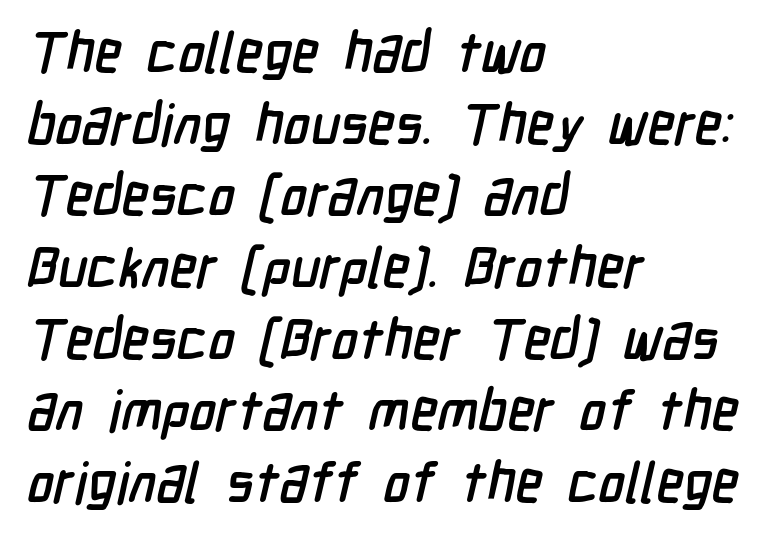
Q: Is the typeface a serif or a sans-serif typeface? A: Sans-serif.
Q: Is the text underlined? A: No.
Q: How is the paragraph aligned? A: Left-aligned.
Q: Is the spacing between letters normal or unusually wide? A: Normal.
Q: Is the spacing between lines tight, normal or loose? A: Normal.
Q: Width (condensed, normal, or wide)? A: Condensed.
Q: Stroke contrast? A: Low.
Q: x-height? A: Medium.
Q: Monospaced? A: No.
